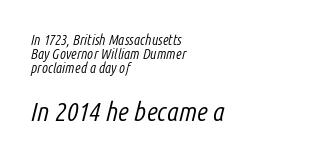
Q: Is the text bold? A: No.
Q: Is the text italic (slanted)? A: Yes, it leans right by about 14 degrees.
Q: Is the text underlined? A: No.
Q: How is the paragraph aligned? A: Left-aligned.
Q: Is the spacing between letters normal or unusually wide? A: Normal.
Q: Is the spacing between lines tight, normal or loose? A: Tight.
Q: Which block of text is set in a larger size, the first (top) or the second (bottom)? A: The second (bottom) one.
